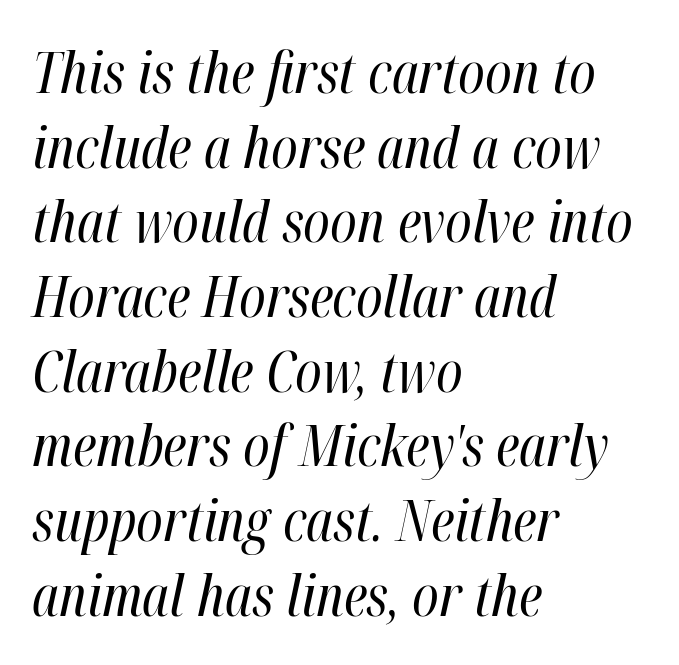
Q: Is the text bold? A: No.
Q: Is the text italic (slanted)? A: Yes, it leans right by about 12 degrees.
Q: Is the text underlined? A: No.
Q: How is the paragraph aligned? A: Left-aligned.
Q: Is the spacing between letters normal or unusually wide? A: Normal.
Q: Is the spacing between lines tight, normal or loose? A: Normal.
Q: Width (condensed, normal, or wide)? A: Condensed.
Q: Stroke contrast? A: High.
Q: x-height? A: Medium.
Q: Monospaced? A: No.
